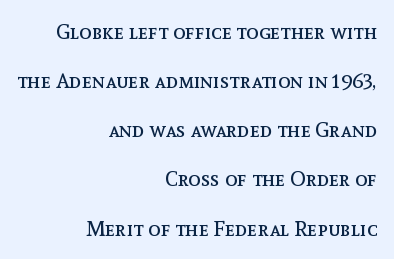
The line texture is even and compact thanks to regular tracking. This is not heavy type; no bold has been used. A great deal of white space separates one row of letters from the next. Is there any slant? The stems are plumb. Has an underline been added? It has not.
